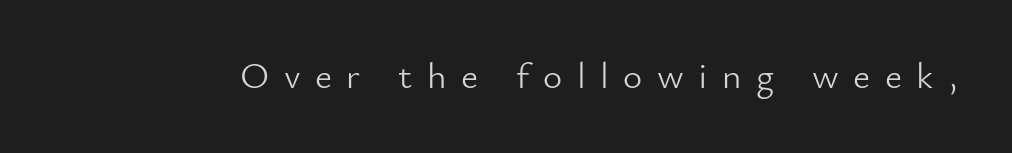
The image shows 37 px light sans-serif type, upright; set unusually wide letter spacing (+0.39 em), not underlined; low stroke contrast and a small x-height.
